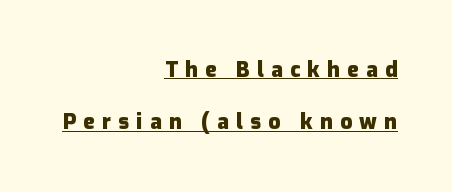
The image shows 21 px bold type, upright; set right-aligned, loose line spacing (2.5x), unusually wide letter spacing (+0.35 em), underlined.
